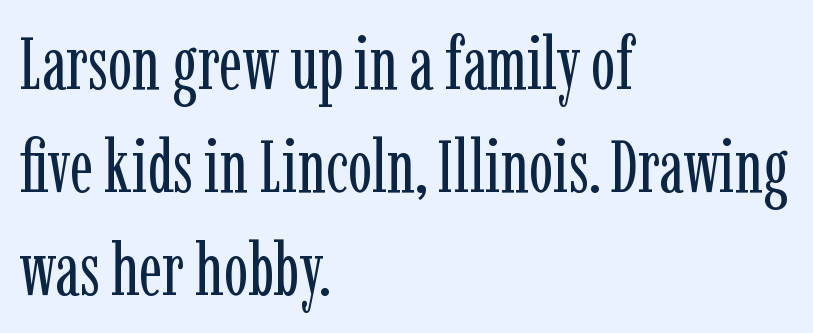
{"serif": "yes", "italic": "no", "bold": "no", "weight": "regular", "width": "condensed", "stroke_contrast": "low", "x_height": "medium", "monospaced": "no", "underline": "no", "align": "left", "line_spacing": "normal", "line_spacing_ratio": 1.41, "letter_spacing": "normal", "letter_spacing_em": 0.0, "glyph_px": 73}
